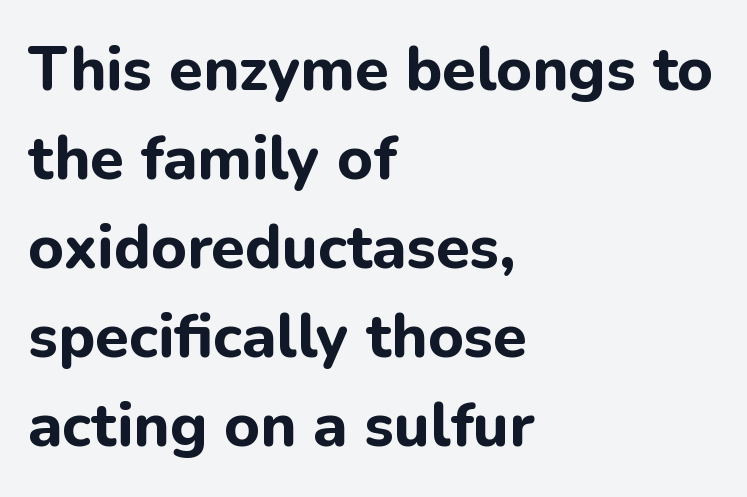
The typesetter chose a ragged-right arrangement here. Quick note: interline space is typical. Proportional: the letters do not fall into vertical columns. Underlining? Definitely not there.
